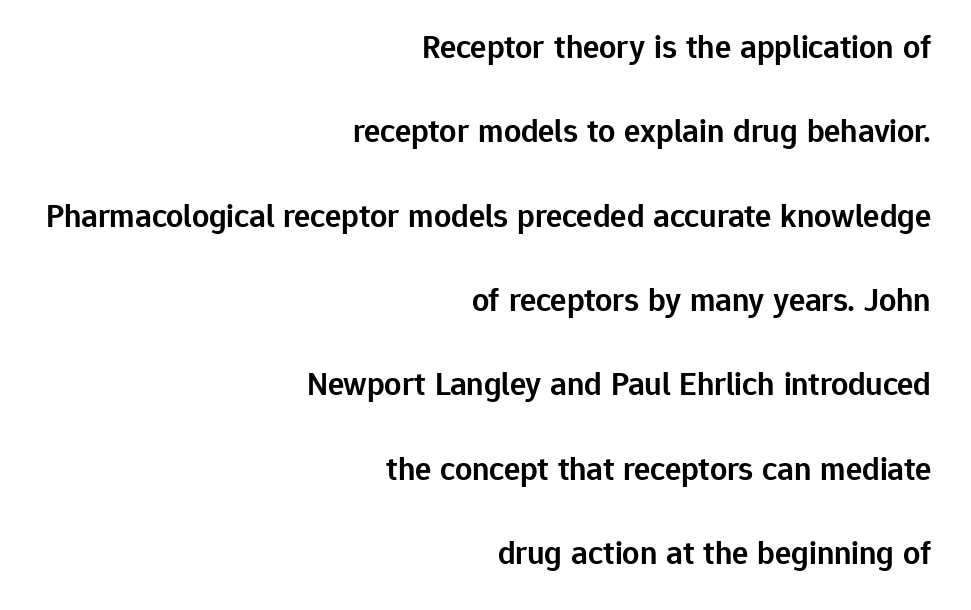
{"serif": "no", "italic": "no", "bold": "semi", "weight": "semibold", "width": "normal", "stroke_contrast": "low", "x_height": "medium", "monospaced": "no", "underline": "no", "align": "right", "line_spacing": "loose", "line_spacing_ratio": 2.48, "letter_spacing": "normal", "letter_spacing_em": 0.0, "glyph_px": 34}
